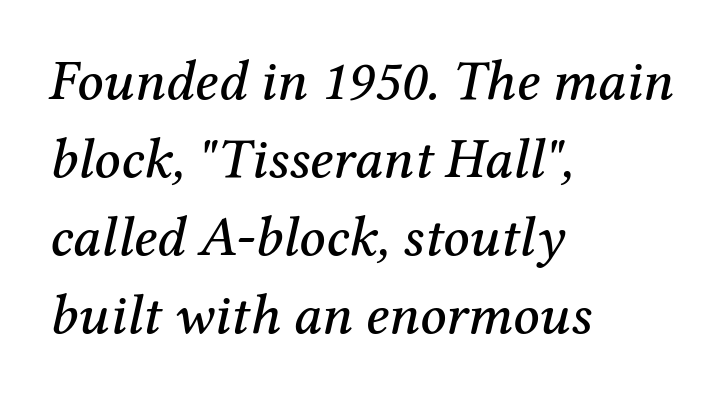
The image shows 57 px serif type, italic (leaning right); set left-aligned, normal line spacing (1.37x), normal letter spacing, not underlined; medium stroke contrast and a medium x-height.
